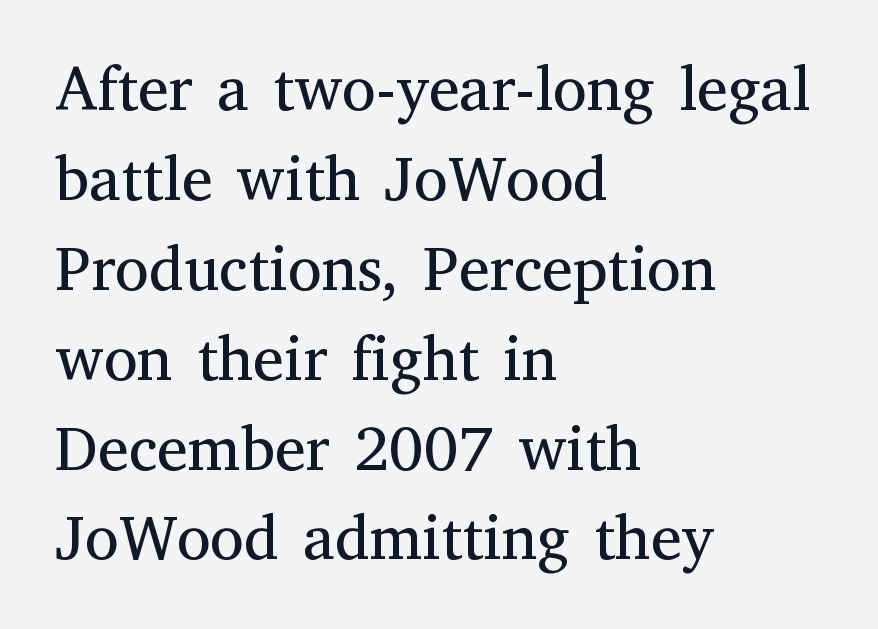
Q: Is the text bold? A: No.
Q: Is the text italic (slanted)? A: No, it is upright.
Q: Is the typeface a serif or a sans-serif typeface? A: Serif.
Q: Is the text underlined? A: No.
Q: How is the paragraph aligned? A: Left-aligned.
Q: Is the spacing between letters normal or unusually wide? A: Normal.
Q: Is the spacing between lines tight, normal or loose? A: Normal.
Q: Width (condensed, normal, or wide)? A: Normal.
Q: Stroke contrast? A: Medium.
Q: x-height? A: Medium.
Q: Monospaced? A: No.
